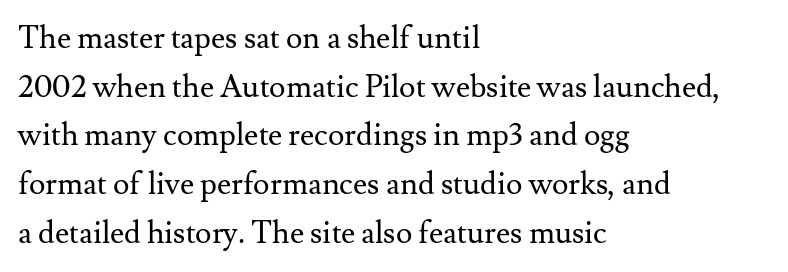
{"serif": "yes", "italic": "no", "bold": "no", "weight": "regular", "width": "normal", "stroke_contrast": "medium", "x_height": "small", "monospaced": "no", "underline": "no", "align": "left", "line_spacing": "normal", "line_spacing_ratio": 1.57, "letter_spacing": "normal", "letter_spacing_em": 0.0, "glyph_px": 31}
